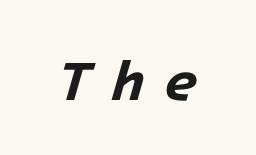
{"italic": "yes", "lean": "right", "slant_degrees": 16, "bold": "yes", "weight": "bold", "width": "normal", "stroke_contrast": "low", "x_height": "medium", "monospaced": "yes", "underline": "no", "letter_spacing": "wide", "letter_spacing_em": 0.34, "glyph_px": 56}
